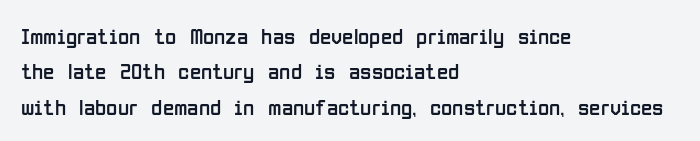
Q: Is the text bold? A: No.
Q: Is the text italic (slanted)? A: No, it is upright.
Q: Is the text underlined? A: No.
Q: How is the paragraph aligned? A: Left-aligned.
Q: Is the spacing between letters normal or unusually wide? A: Normal.
Q: Is the spacing between lines tight, normal or loose? A: Normal.
